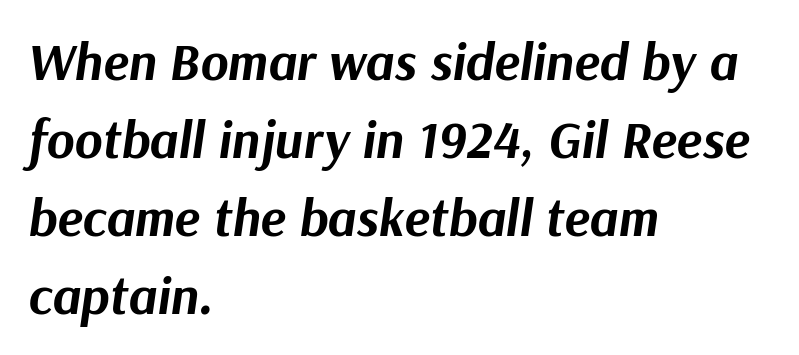
Q: Is the text bold? A: Yes.
Q: Is the text italic (slanted)? A: Yes, it leans right by about 9 degrees.
Q: Is the text underlined? A: No.
Q: How is the paragraph aligned? A: Left-aligned.
Q: Is the spacing between letters normal or unusually wide? A: Normal.
Q: Is the spacing between lines tight, normal or loose? A: Normal.
Q: Width (condensed, normal, or wide)? A: Normal.
Q: Stroke contrast? A: Medium.
Q: x-height? A: Medium.
Q: Monospaced? A: No.
